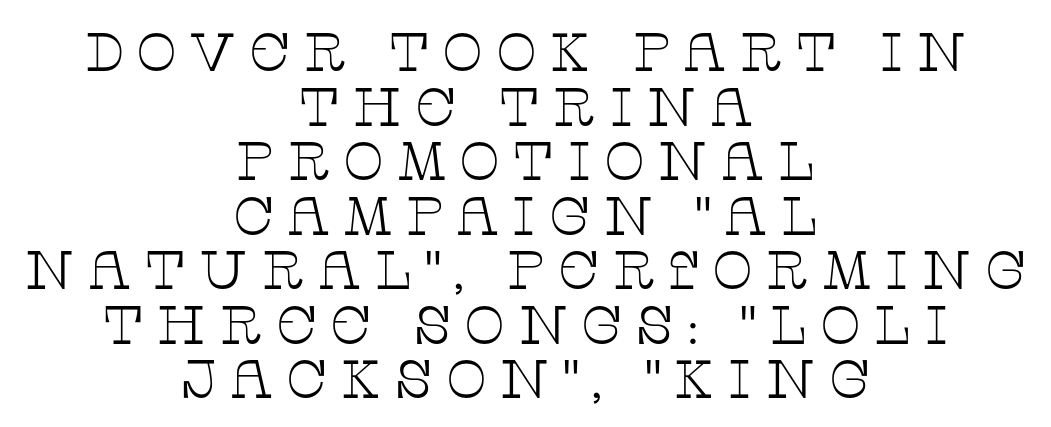
The image shows 54 px thin, wide serif type, upright; set centered, tight line spacing (1.01x), unusually wide letter spacing (+0.23 em), not underlined; low stroke contrast and a large x-height.
